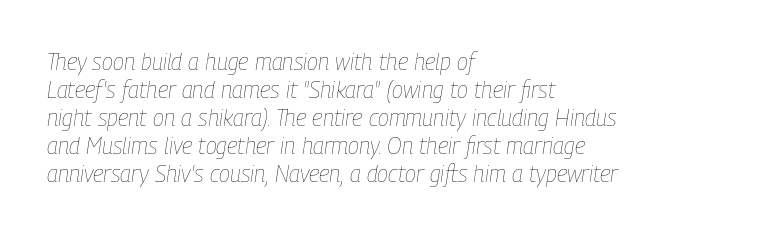
{"italic": "yes", "lean": "right", "slant_degrees": 9, "bold": "no", "underline": "no", "align": "left", "line_spacing_ratio": 1.22, "letter_spacing": "normal", "letter_spacing_em": 0.0, "glyph_px": 23}
